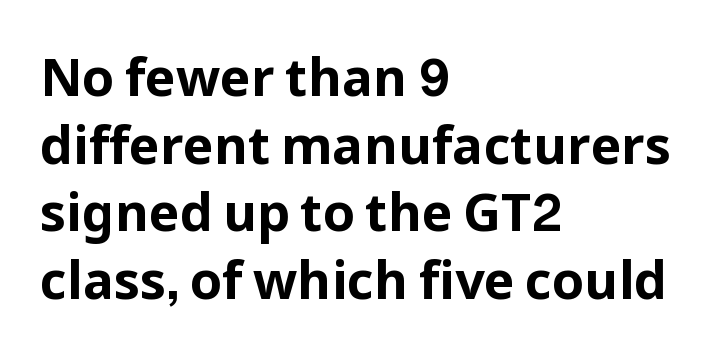
The font's upright variant was chosen for this text. This sample uses plain, unmodified letter spacing. These lines carry a lot of weight — the face is fully bold. A typesetter would label this face a sans.
